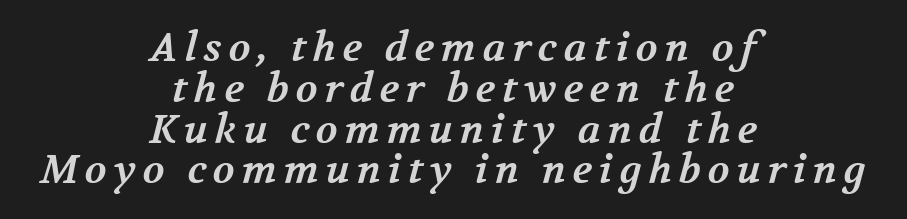
{"serif": "yes", "bold": "yes", "weight": "bold", "width": "normal", "stroke_contrast": "medium", "x_height": "medium", "monospaced": "no", "underline": "no", "align": "center", "line_spacing": "tight", "line_spacing_ratio": 1.02, "glyph_px": 40}
